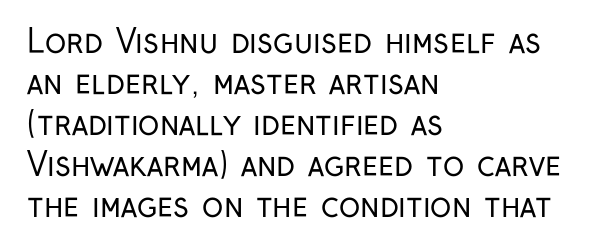
{"serif": "no", "italic": "no", "bold": "no", "weight": "regular", "width": "condensed", "stroke_contrast": "low", "x_height": "medium", "monospaced": "no", "underline": "no", "align": "left", "line_spacing": "normal", "line_spacing_ratio": 1.28, "letter_spacing": "normal", "letter_spacing_em": 0.0, "glyph_px": 32}
